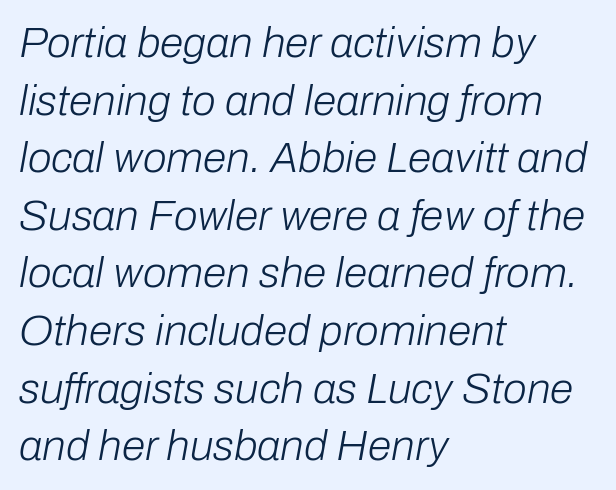
The image shows 43 px light type, italic (leaning right); set left-aligned, normal line spacing (1.34x), normal letter spacing, not underlined; low stroke contrast and a medium x-height.
